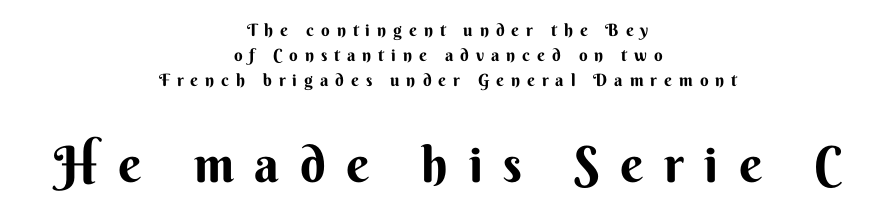
The words here are not underlined. The following chunk of copy outweighs the initial chunk in type size. A typesetter would mark this as roman, not italic. These lines are rendered in a variable-pitch font. Caption: bold face, heavy strokes. The compositor balanced each line on the midline.
